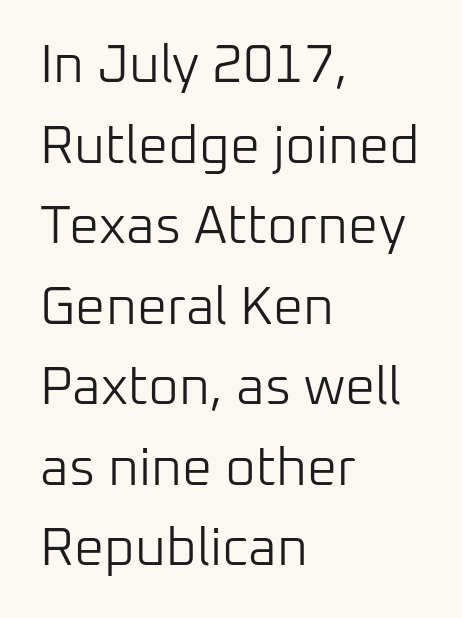
This is sans-serif lettering, the kind often seen on screens and signage. Each new line begins a customary step beneath the previous one. Is this a fixed-width face? No — the glyphs have proportional, varying widths. Each stroke keeps to a modest, everyday thickness or less. You can tell it's not italic because the verticals are truly vertical. Where is the straight margin? On the left.
